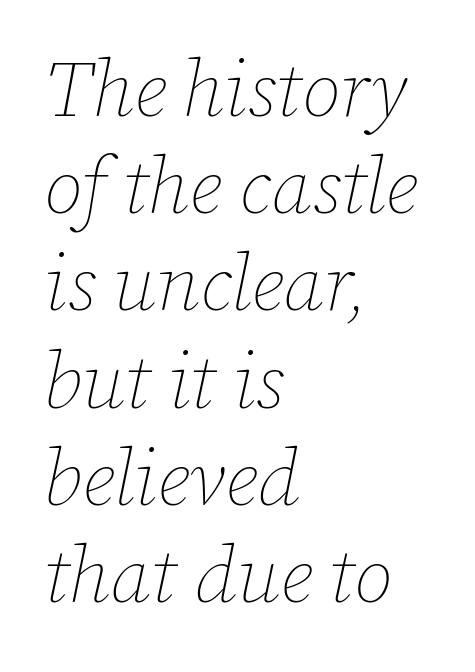
{"italic": "yes", "lean": "right", "slant_degrees": 12, "bold": "no", "weight": "thin", "width": "normal", "stroke_contrast": "low", "x_height": "medium", "monospaced": "no", "underline": "no", "align": "left", "line_spacing_ratio": 1.23, "letter_spacing": "normal", "letter_spacing_em": 0.0, "glyph_px": 79}
